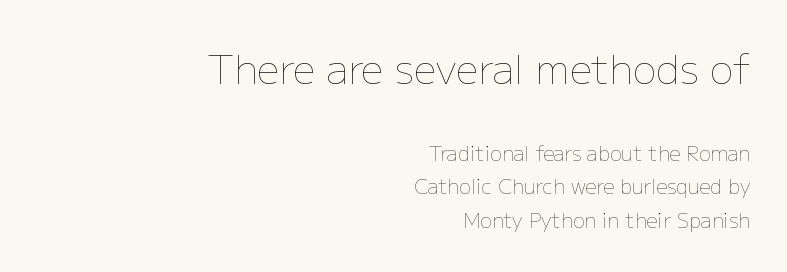
The image shows 40 px thin type, upright; set right-aligned, normal line spacing (1.69x), normal letter spacing, not underlined; the first (top) block is 2.0x larger; low stroke contrast and a medium x-height.
